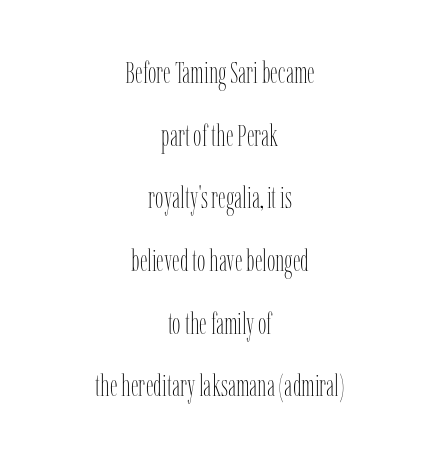
Q: Is the text bold? A: No.
Q: Is the text italic (slanted)? A: No, it is upright.
Q: Is the text underlined? A: No.
Q: How is the paragraph aligned? A: Centered.
Q: Is the spacing between letters normal or unusually wide? A: Normal.
Q: Is the spacing between lines tight, normal or loose? A: Loose.
Q: Width (condensed, normal, or wide)? A: Condensed.
Q: Stroke contrast? A: Low.
Q: x-height? A: Medium.
Q: Monospaced? A: No.
